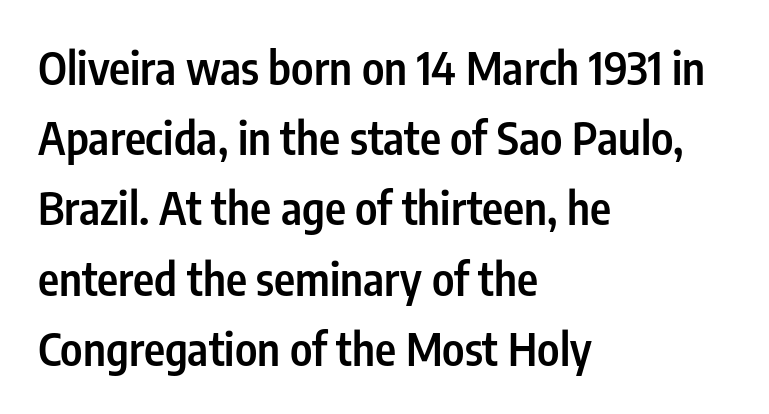
{"serif": "no", "italic": "no", "bold": "semi", "weight": "semibold", "width": "condensed", "stroke_contrast": "low", "x_height": "medium", "monospaced": "no", "underline": "no", "align": "left", "line_spacing": "normal", "line_spacing_ratio": 1.56, "letter_spacing": "normal", "letter_spacing_em": 0.0, "glyph_px": 45}
